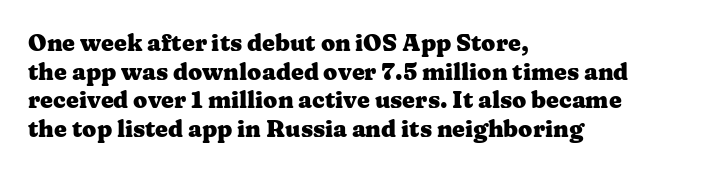
The image shows 23 px bold type, upright; set left-aligned, line spacing 1.24x, normal letter spacing, not underlined.
